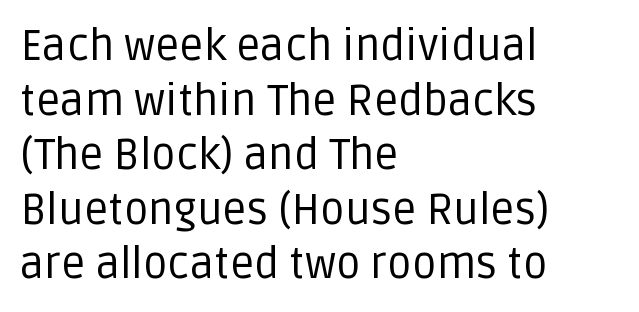
Q: Is the text bold? A: No.
Q: Is the text italic (slanted)? A: No, it is upright.
Q: Is the typeface a serif or a sans-serif typeface? A: Sans-serif.
Q: Is the text underlined? A: No.
Q: How is the paragraph aligned? A: Left-aligned.
Q: Is the spacing between letters normal or unusually wide? A: Normal.
Q: Is the spacing between lines tight, normal or loose? A: Normal.
Q: Width (condensed, normal, or wide)? A: Normal.
Q: Stroke contrast? A: Low.
Q: x-height? A: Large.
Q: Monospaced? A: No.
